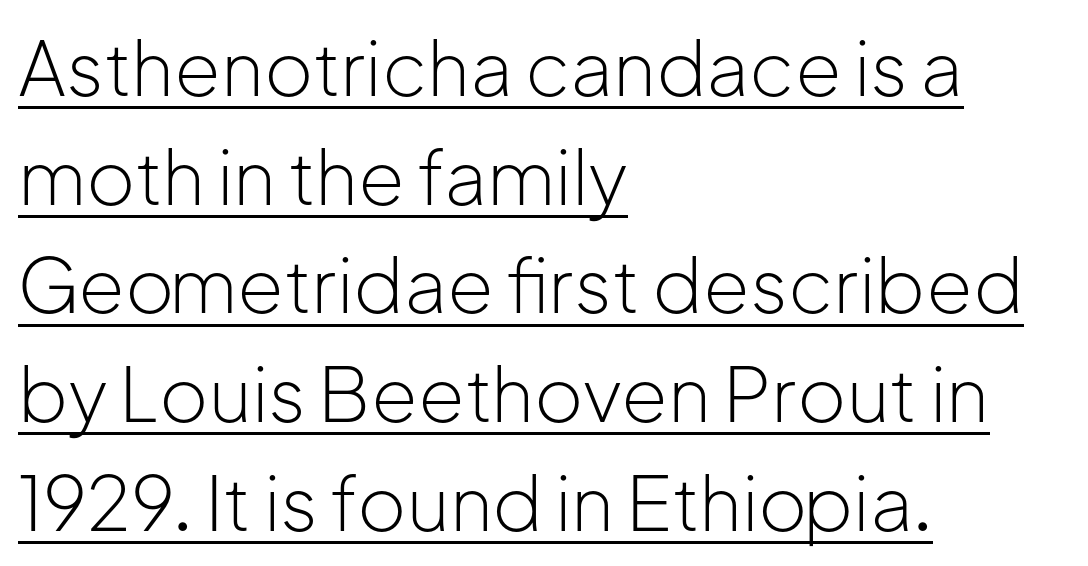
{"serif": "no", "italic": "no", "bold": "no", "weight": "light", "width": "normal", "stroke_contrast": "low", "x_height": "medium", "monospaced": "no", "underline": "yes", "align": "left", "line_spacing": "normal", "line_spacing_ratio": 1.45, "letter_spacing": "normal", "letter_spacing_em": 0.0, "glyph_px": 75}
